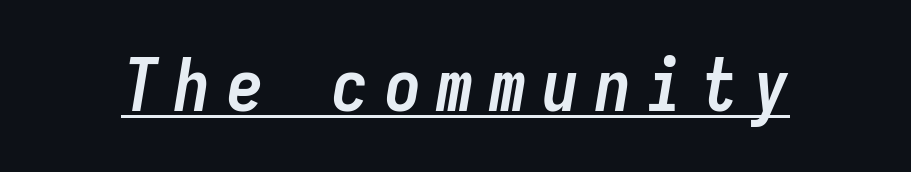
Q: Is the text bold? A: Yes.
Q: Is the text italic (slanted)? A: Yes, it leans right by about 9 degrees.
Q: Is the text underlined? A: Yes.
Q: Is the spacing between letters normal or unusually wide? A: Unusually wide.
Q: Width (condensed, normal, or wide)? A: Condensed.
Q: Stroke contrast? A: Low.
Q: x-height? A: Medium.
Q: Monospaced? A: Yes.
